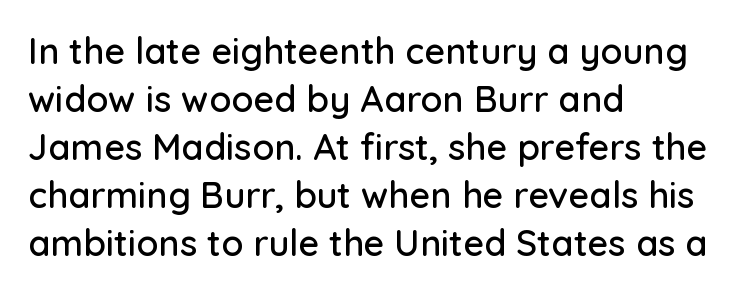
Q: Is the text italic (slanted)? A: No, it is upright.
Q: Is the typeface a serif or a sans-serif typeface? A: Sans-serif.
Q: Is the text underlined? A: No.
Q: How is the paragraph aligned? A: Left-aligned.
Q: Is the spacing between letters normal or unusually wide? A: Normal.
Q: Is the spacing between lines tight, normal or loose? A: Normal.
Q: Width (condensed, normal, or wide)? A: Normal.
Q: Stroke contrast? A: Low.
Q: x-height? A: Medium.
Q: Monospaced? A: No.
